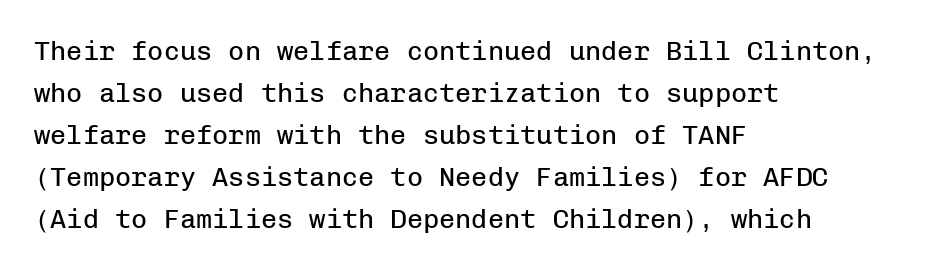
{"italic": "no", "bold": "no", "underline": "no", "align": "left", "line_spacing": "normal", "line_spacing_ratio": 1.56, "letter_spacing": "normal", "letter_spacing_em": 0.0, "glyph_px": 27}
